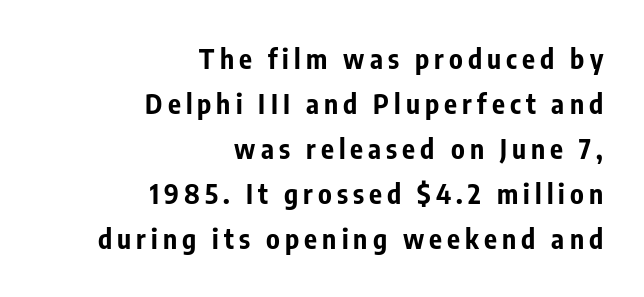
{"italic": "no", "bold": "yes", "underline": "no", "align": "right", "line_spacing": "normal", "line_spacing_ratio": 1.67, "glyph_px": 27}
